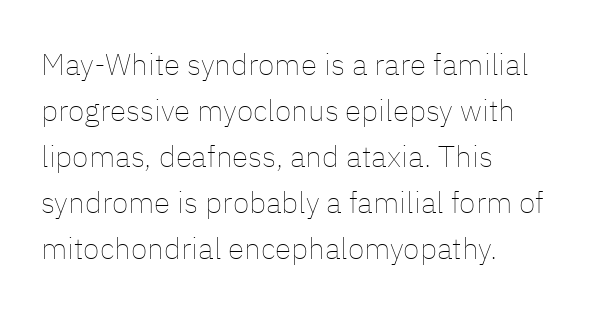
Stems here are at most as thick as an everyday book face. These lines were composed using upright roman letters. How are the letters spaced? Ordinarily, with no added tracking. The rendering uses natural spacing where letterforms have individual widths. Just letters on the line, the space beneath them empty.
